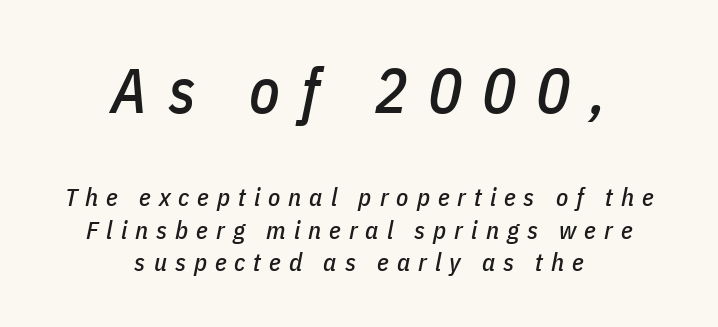
{"italic": "yes", "lean": "right", "slant_degrees": 11, "width": "condensed", "stroke_contrast": "low", "x_height": "medium", "monospaced": "no", "underline": "no", "align": "center", "line_spacing": "normal", "line_spacing_ratio": 1.3, "letter_spacing": "wide", "letter_spacing_em": 0.32, "larger_block": "first", "size_ratio": 2.52, "glyph_px": 63}
